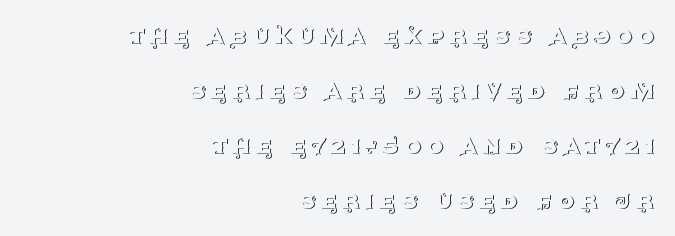
{"serif": "yes", "italic": "no", "bold": "no", "weight": "thin", "width": "normal", "stroke_contrast": "medium", "x_height": "large", "monospaced": "no", "underline": "no", "align": "right", "line_spacing": "loose", "line_spacing_ratio": 1.97, "glyph_px": 28}
